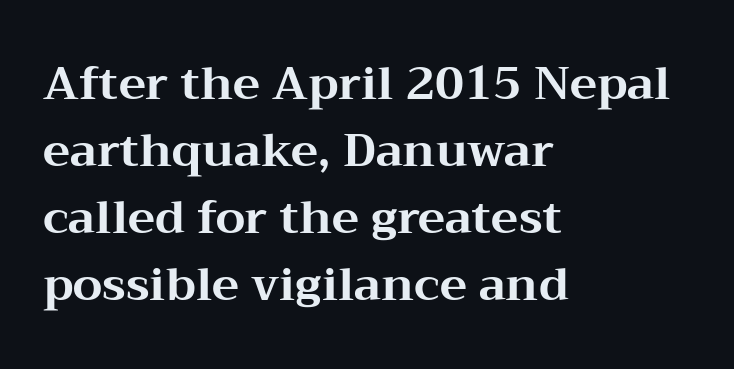
Letters rest on an invisible, unmarked baseline. These lines are rendered in a variable-pitch font. How would I describe the line gaps? Plain and ordinary. Leftover space on each line is placed entirely after the last word. Is there any slant? The stems are plumb.
